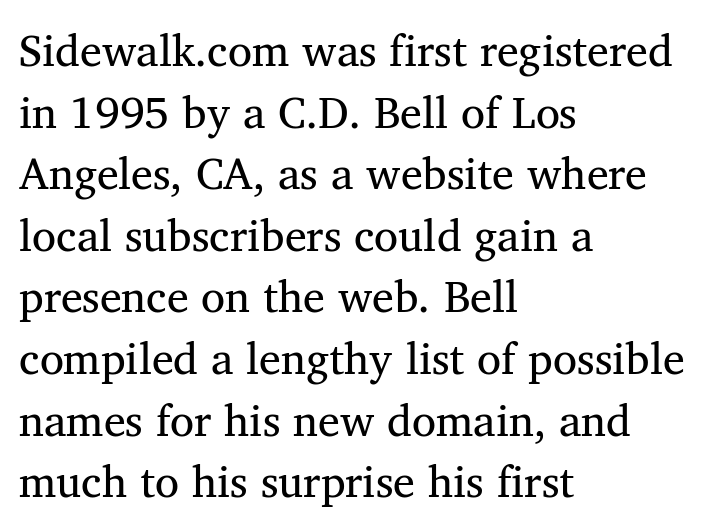
The words here are not underlined. The passage shown stacks its lines at a standard gap. Posture: straight, roman, zero tilt. The rendering anchors every line to the left-hand side.
